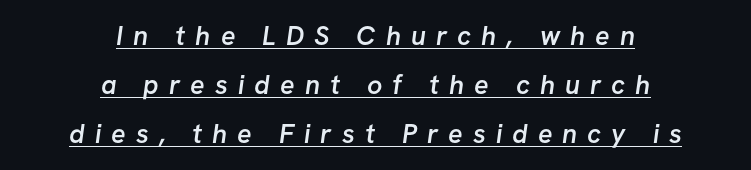
The image shows 27 px text type; set centered, line spacing 1.81x, unusually wide letter spacing (+0.37 em), underlined.
